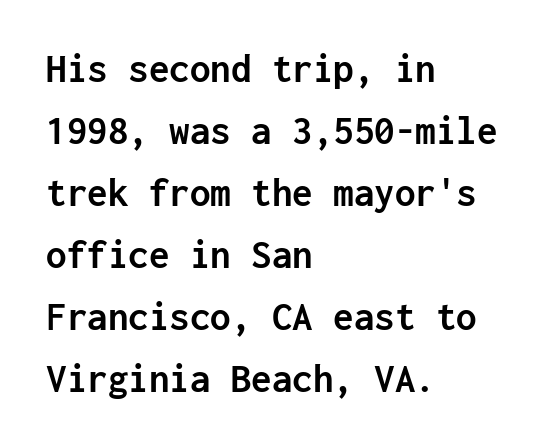
The image shows 41 px semibold sans-serif type, upright, monospaced; set left-aligned, normal line spacing (1.51x), normal letter spacing, not underlined; low stroke contrast and a medium x-height.
